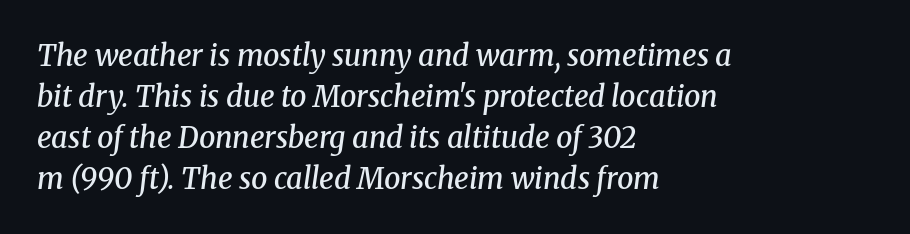
{"serif": "yes", "italic": "yes", "lean": "right", "slant_degrees": 8, "bold": "semi", "weight": "semibold", "width": "normal", "stroke_contrast": "medium", "x_height": "medium", "monospaced": "no", "underline": "no", "align": "left", "line_spacing": "normal", "line_spacing_ratio": 1.41, "letter_spacing": "normal", "letter_spacing_em": 0.0, "glyph_px": 29}
